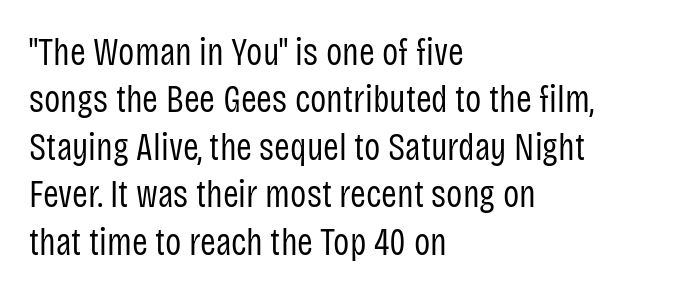
The strokes are not fattened; the text isn't bold. Beneath every word, the page is bare. Each letter keeps its own natural width here, so spacing adapts to shape. The vertical gap from one line to the next is medium. The specimen reads as upright at a glance.
